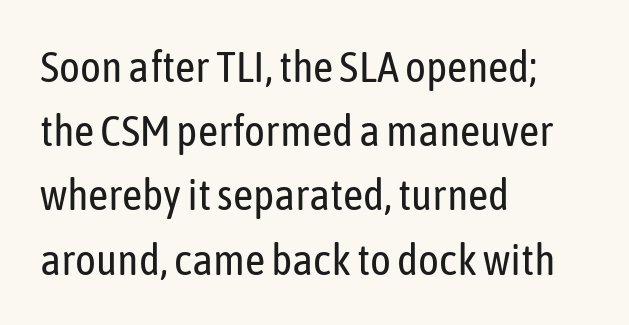
The rows are spaced the way most documents space them. Do the characters align in a grid? No, the font is proportional. The typesetting does not lean heavy: it is not bold. Reading down the block, your eye returns to a fixed left position each line. In terms of posture, this sample is upright.
